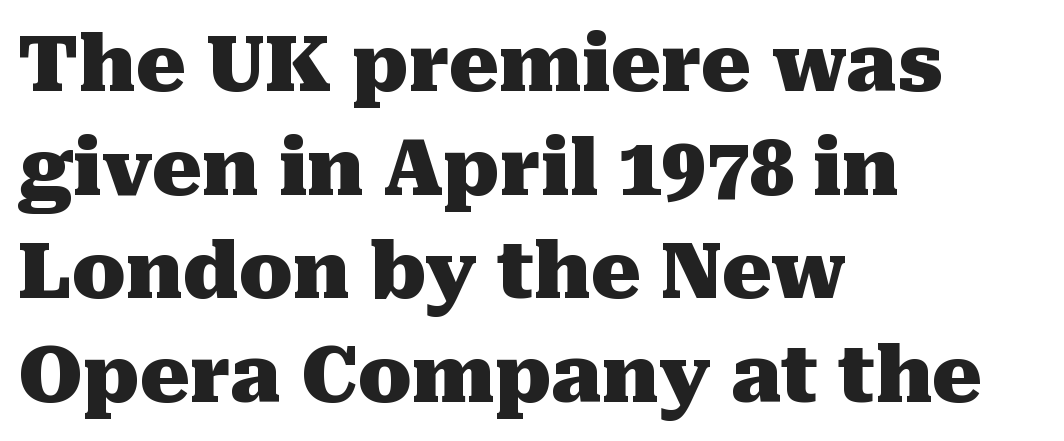
The image shows 78 px heavy serif type, upright; set left-aligned, normal line spacing (1.33x), normal letter spacing, not underlined; medium stroke contrast and a medium x-height.
